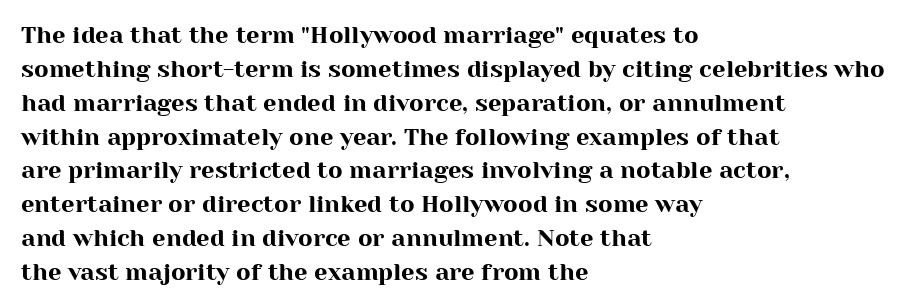
Q: Is the text italic (slanted)? A: No, it is upright.
Q: Is the text underlined? A: No.
Q: How is the paragraph aligned? A: Left-aligned.
Q: Is the spacing between letters normal or unusually wide? A: Normal.
Q: Is the spacing between lines tight, normal or loose? A: Normal.
